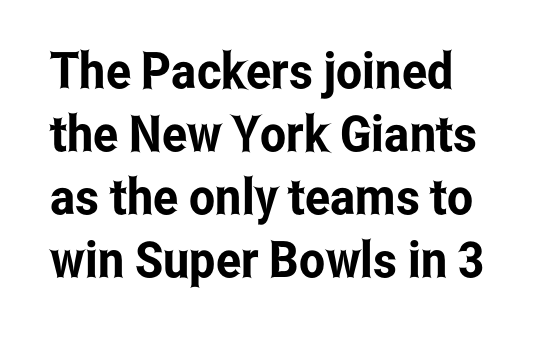
The image shows 50 px condensed sans-serif type, upright; set left-aligned, normal line spacing (1.26x), normal letter spacing, not underlined; low stroke contrast and a medium x-height.
